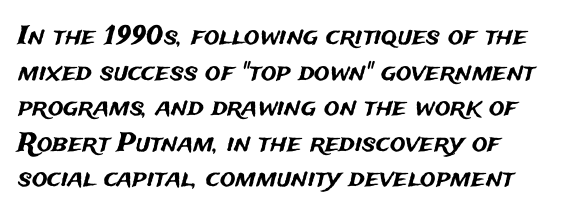
{"underline": "no", "line_spacing": "normal", "line_spacing_ratio": 1.37, "letter_spacing": "normal", "letter_spacing_em": 0.0, "glyph_px": 26}
